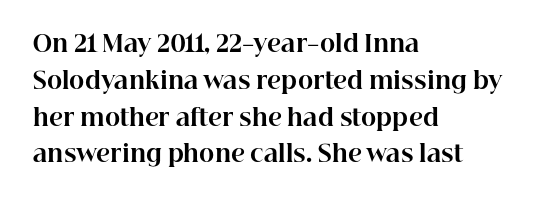
Q: Is the text bold? A: Yes.
Q: Is the text italic (slanted)? A: No, it is upright.
Q: Is the text underlined? A: No.
Q: How is the paragraph aligned? A: Left-aligned.
Q: Is the spacing between letters normal or unusually wide? A: Normal.
Q: Is the spacing between lines tight, normal or loose? A: Normal.
